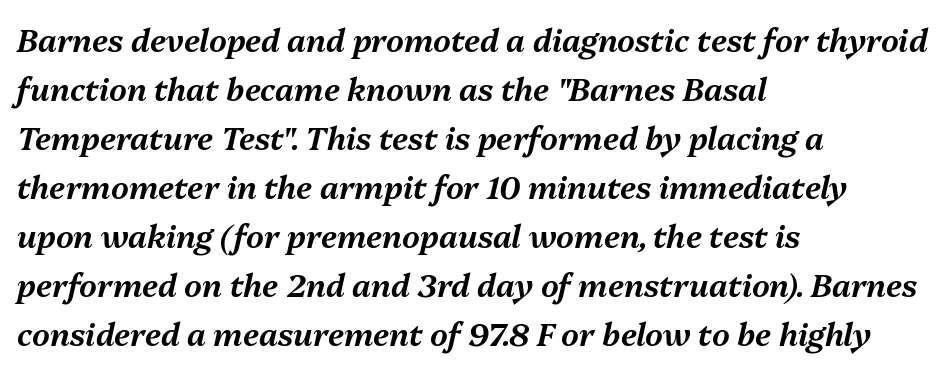
The image shows 31 px text type, italic (leaning right); set left-aligned, normal line spacing (1.58x), normal letter spacing, not underlined; medium stroke contrast and a medium x-height.
